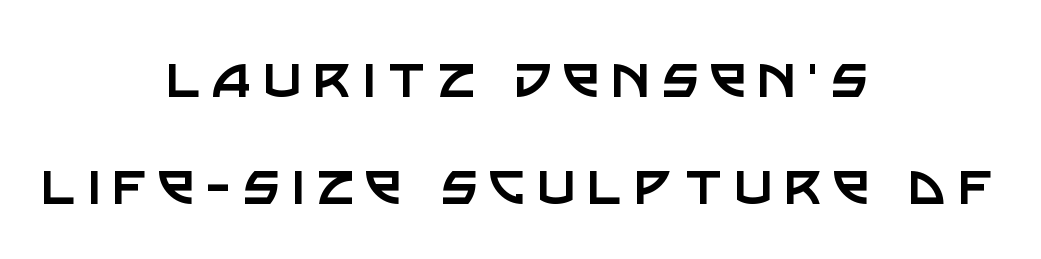
The image shows 67 px regular-weight sans-serif type, upright; set centered, normal line spacing (1.6x), not underlined; low stroke contrast and a large x-height.
